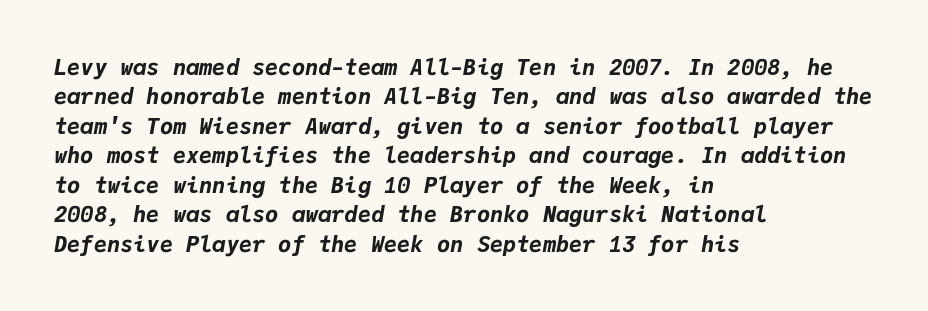
Q: Is the text bold? A: Yes.
Q: Is the text italic (slanted)? A: Yes, it leans right by about 9 degrees.
Q: Is the text underlined? A: No.
Q: How is the paragraph aligned? A: Left-aligned.
Q: Is the spacing between letters normal or unusually wide? A: Normal.
Q: Is the spacing between lines tight, normal or loose? A: Normal.
